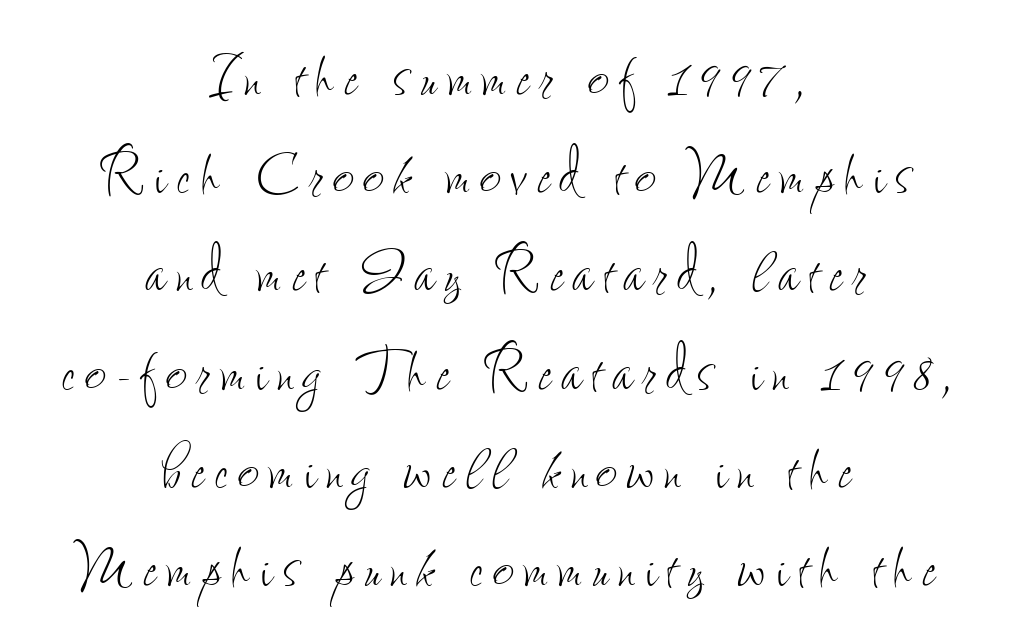
The image shows 75 px thin, condensed type; set centered, normal line spacing (1.31x), not underlined; low stroke contrast and a small x-height.
